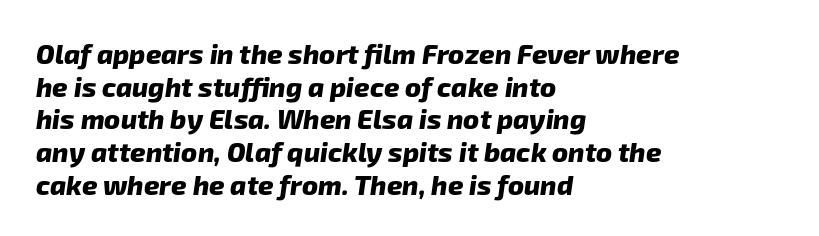
{"bold": "yes", "underline": "no", "align": "left", "line_spacing_ratio": 1.21, "letter_spacing": "normal", "letter_spacing_em": 0.0, "glyph_px": 27}
